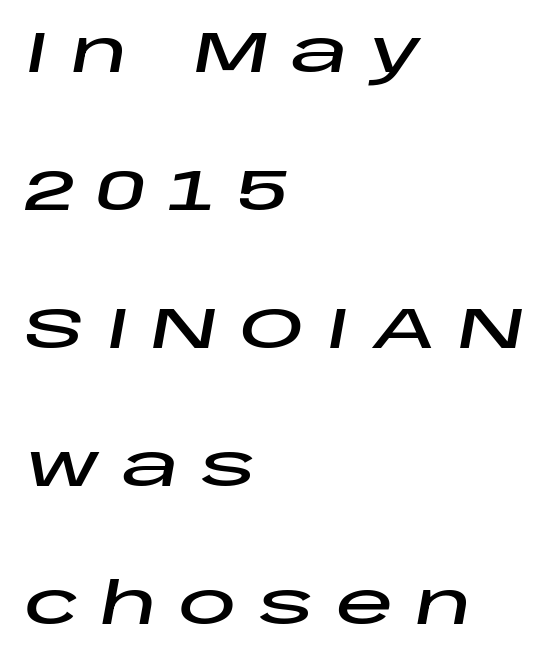
{"italic": "yes", "lean": "right", "slant_degrees": 10, "width": "wide", "stroke_contrast": "low", "x_height": "large", "monospaced": "no", "underline": "no", "align": "left", "line_spacing": "loose", "line_spacing_ratio": 2.38, "letter_spacing": "wide", "letter_spacing_em": 0.37, "glyph_px": 58}
